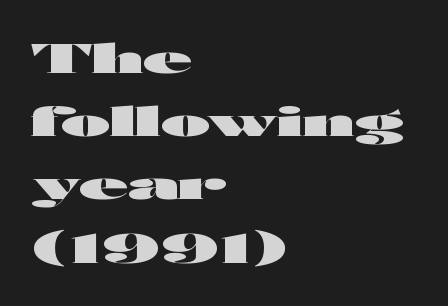
{"serif": "no", "italic": "no", "bold": "yes", "weight": "heavy", "width": "wide", "stroke_contrast": "high", "x_height": "medium", "monospaced": "no", "underline": "no", "align": "left", "line_spacing": "normal", "line_spacing_ratio": 1.58, "letter_spacing": "normal", "letter_spacing_em": 0.0, "glyph_px": 40}
